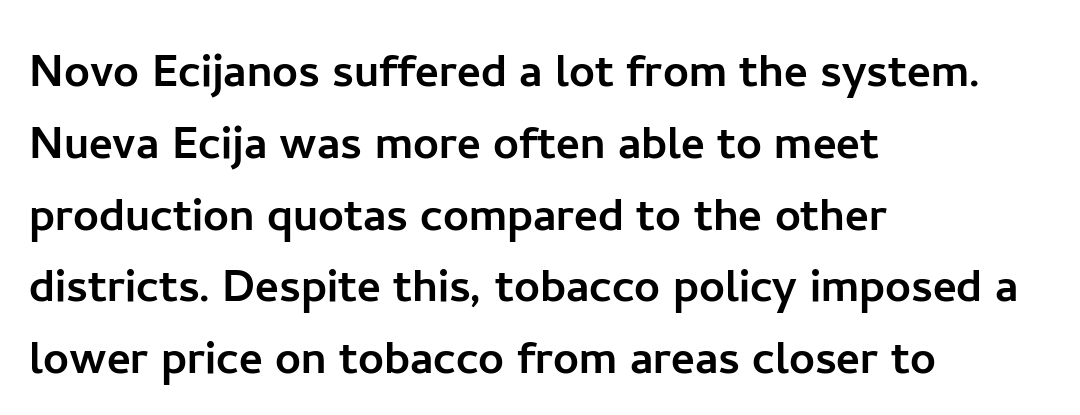
Q: Is the text italic (slanted)? A: No, it is upright.
Q: Is the typeface a serif or a sans-serif typeface? A: Sans-serif.
Q: Is the text underlined? A: No.
Q: How is the paragraph aligned? A: Left-aligned.
Q: Is the spacing between letters normal or unusually wide? A: Normal.
Q: Is the spacing between lines tight, normal or loose? A: Normal.
Q: Width (condensed, normal, or wide)? A: Normal.
Q: Stroke contrast? A: Low.
Q: x-height? A: Medium.
Q: Monospaced? A: No.
